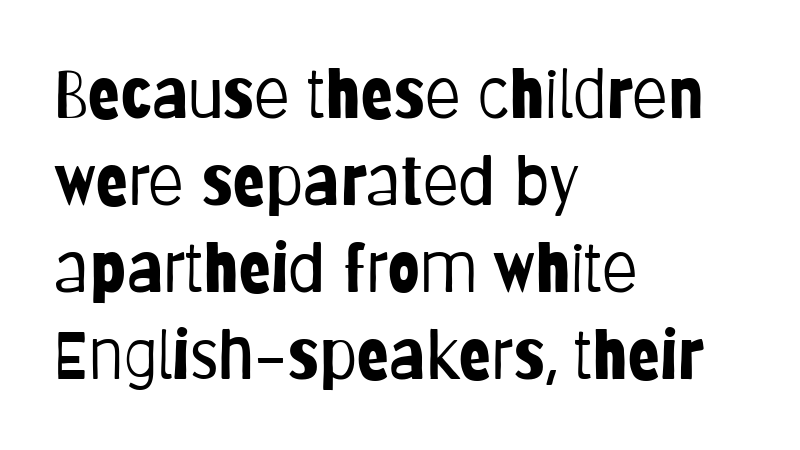
Each letter keeps its own natural width here, so spacing adapts to shape. The strokes carry an ordinary text weight at most. Does the leading feel generous? No, just average. The rendering keeps characters at their native spacing. Reading down the block, your eye returns to a fixed left position each line. Italic? Not at all — the glyphs are vertical.
